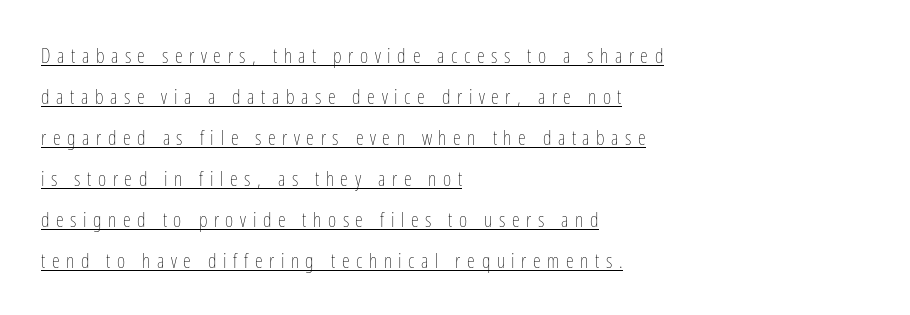
Q: Is the text bold? A: No.
Q: Is the text italic (slanted)? A: No, it is upright.
Q: Is the text underlined? A: Yes.
Q: How is the paragraph aligned? A: Left-aligned.
Q: Is the spacing between letters normal or unusually wide? A: Unusually wide.
Q: Is the spacing between lines tight, normal or loose? A: Loose.
